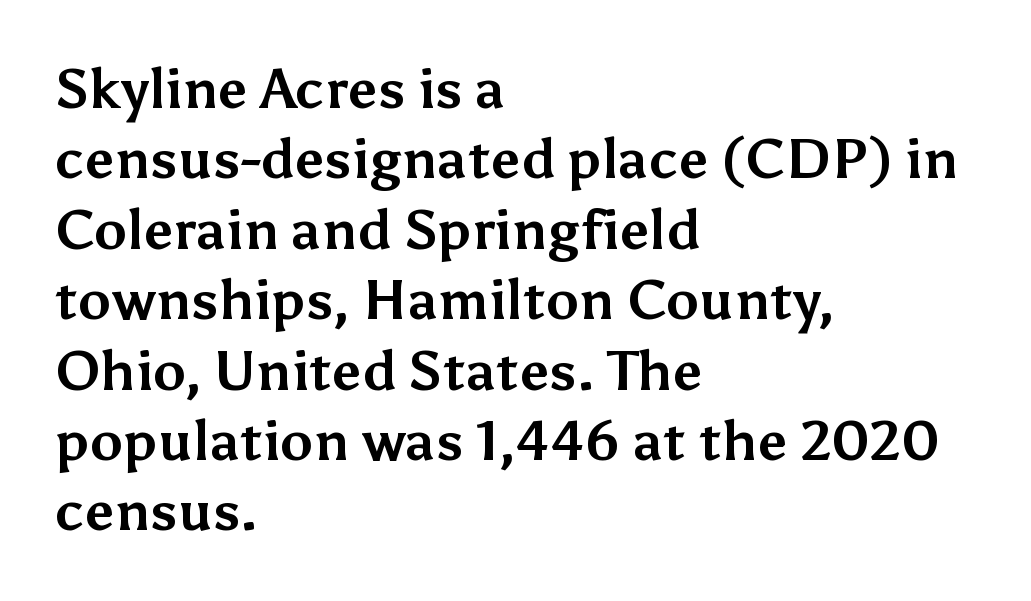
{"serif": "no", "italic": "no", "bold": "yes", "weight": "bold", "width": "normal", "stroke_contrast": "medium", "x_height": "medium", "monospaced": "no", "underline": "no", "align": "left", "line_spacing": "normal", "line_spacing_ratio": 1.28, "letter_spacing": "normal", "letter_spacing_em": 0.0, "glyph_px": 55}
